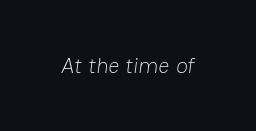
Students, note that the glyphs here touch the page at normal intervals. Any mark beneath the type? The region is blank. Is this a heavy cut? Hardly; it is regular or lighter.
